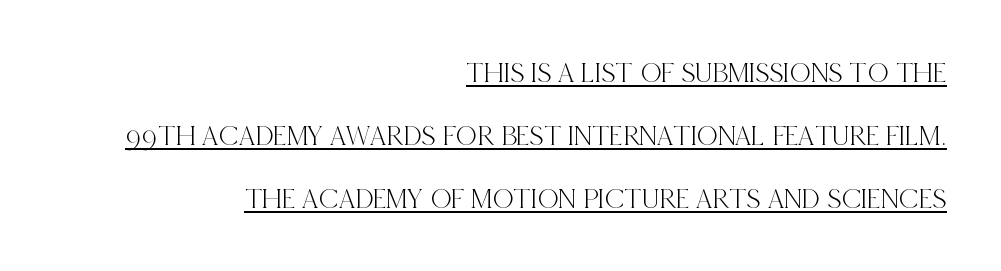
The image shows 29 px condensed serif type, upright; set right-aligned, loose line spacing (2.17x), normal letter spacing, underlined; a large x-height.
